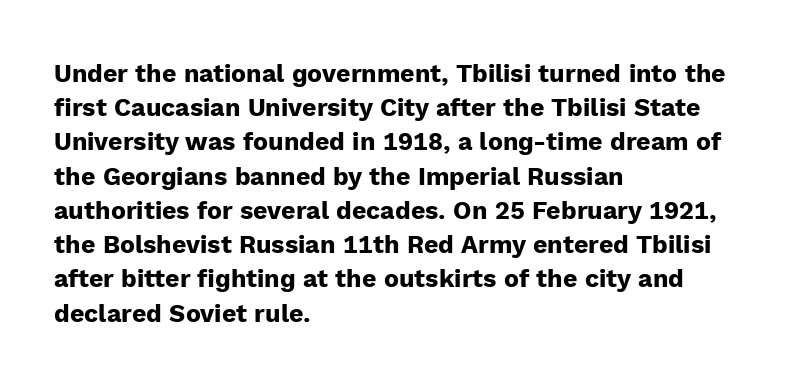
The image shows 25 px bold type, upright; set left-aligned, normal line spacing (1.37x), normal letter spacing, not underlined.
